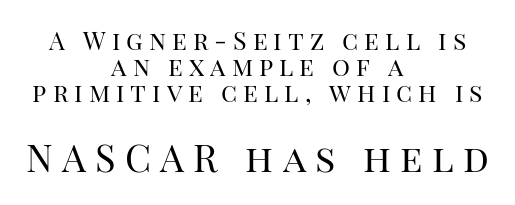
Q: Is the text bold? A: No.
Q: Is the text italic (slanted)? A: No, it is upright.
Q: Is the typeface a serif or a sans-serif typeface? A: Serif.
Q: Is the text underlined? A: No.
Q: How is the paragraph aligned? A: Centered.
Q: Is the spacing between letters normal or unusually wide? A: Unusually wide.
Q: Is the spacing between lines tight, normal or loose? A: Tight.
Q: Which block of text is set in a larger size, the first (top) or the second (bottom)? A: The second (bottom) one.
Q: Width (condensed, normal, or wide)? A: Normal.
Q: Stroke contrast? A: High.
Q: x-height? A: Large.
Q: Monospaced? A: No.
